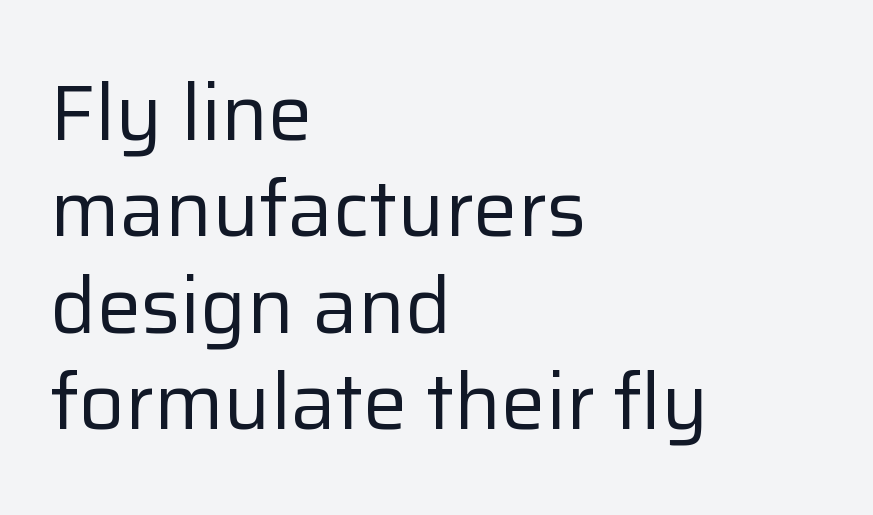
This is not heavy type; no bold has been used. Each line starts at the same left margin while the right side varies. Honestly, there is no underline to notice here at all. The font family rendered here belongs to the sans-serif group.
